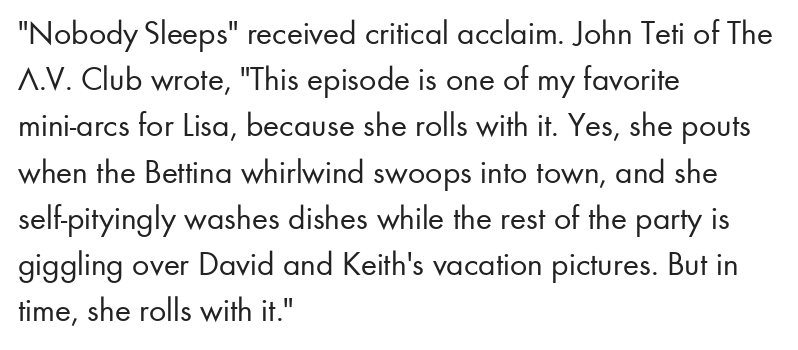
The image shows 34 px regular-weight sans-serif type, upright; set left-aligned, normal line spacing (1.36x), normal letter spacing, not underlined; low stroke contrast and a small x-height.
